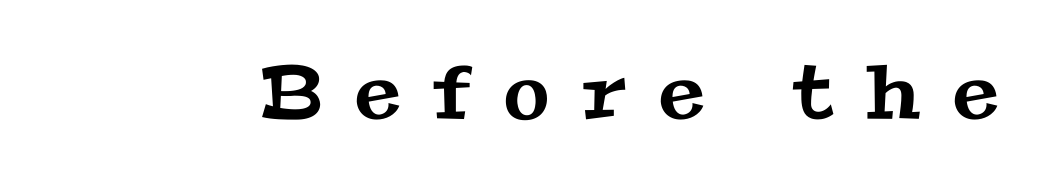
You could not count columns in this text — the font is proportionally spaced. This rendering widens character spacing well past its baseline value. This is serif lettering, the kind often seen in printed books. The gap between lines stays unmarked.
